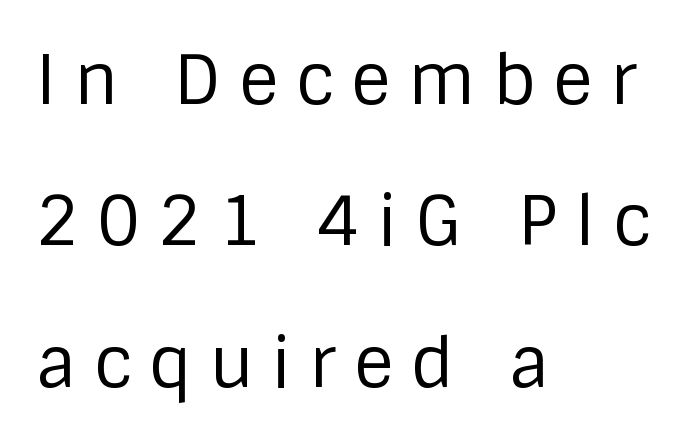
Q: Is the text bold? A: No.
Q: Is the text italic (slanted)? A: No, it is upright.
Q: Is the typeface a serif or a sans-serif typeface? A: Sans-serif.
Q: Is the text underlined? A: No.
Q: How is the paragraph aligned? A: Left-aligned.
Q: Is the spacing between letters normal or unusually wide? A: Unusually wide.
Q: Is the spacing between lines tight, normal or loose? A: Loose.
Q: Width (condensed, normal, or wide)? A: Normal.
Q: Stroke contrast? A: Low.
Q: x-height? A: Large.
Q: Monospaced? A: No.
